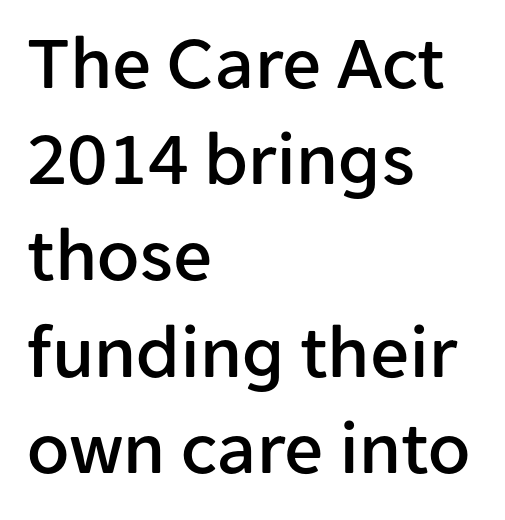
{"serif": "no", "italic": "no", "width": "normal", "stroke_contrast": "low", "x_height": "medium", "monospaced": "no", "underline": "no", "align": "left", "line_spacing": "normal", "line_spacing_ratio": 1.25, "letter_spacing": "normal", "letter_spacing_em": 0.0, "glyph_px": 77}
